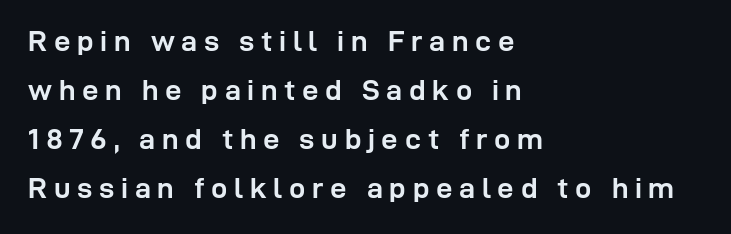
{"serif": "no", "italic": "no", "bold": "yes", "weight": "semibold", "width": "normal", "stroke_contrast": "low", "x_height": "medium", "monospaced": "no", "underline": "no", "align": "left", "line_spacing": "normal", "line_spacing_ratio": 1.69, "letter_spacing": "wide", "letter_spacing_em": 0.23, "glyph_px": 29}
